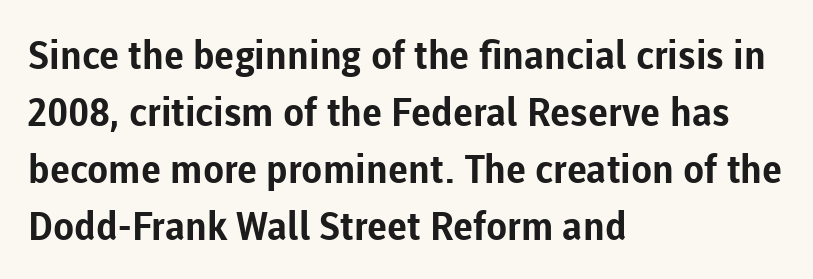
The image shows 39 px bold sans-serif type, upright; set left-aligned, normal line spacing (1.46x), normal letter spacing, not underlined; low stroke contrast and a medium x-height.
